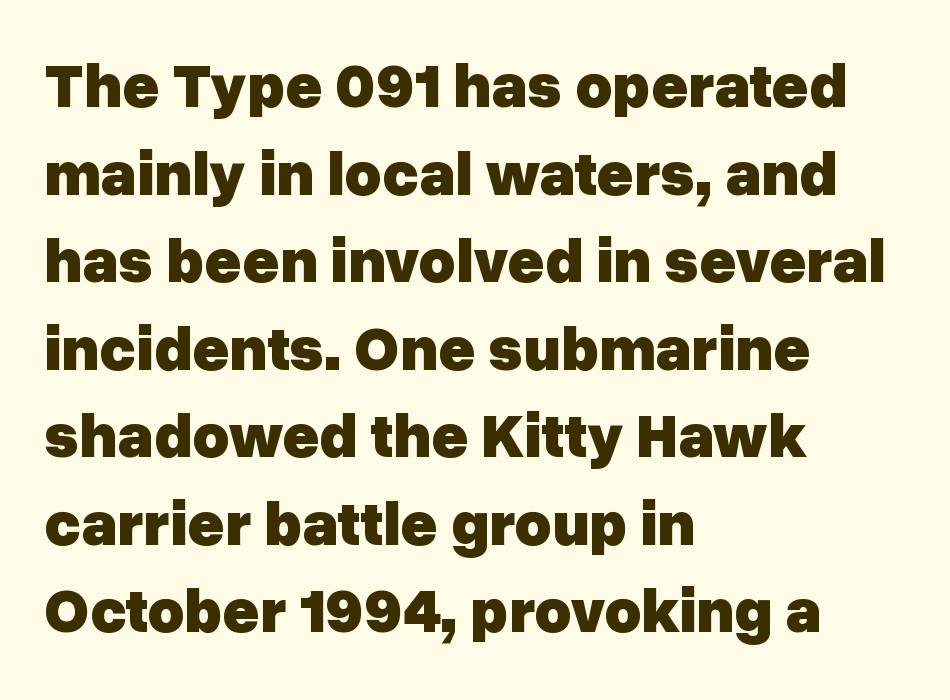
Q: Is the text bold? A: Yes.
Q: Is the text italic (slanted)? A: No, it is upright.
Q: Is the typeface a serif or a sans-serif typeface? A: Sans-serif.
Q: Is the text underlined? A: No.
Q: How is the paragraph aligned? A: Left-aligned.
Q: Is the spacing between letters normal or unusually wide? A: Normal.
Q: Is the spacing between lines tight, normal or loose? A: Normal.
Q: Width (condensed, normal, or wide)? A: Normal.
Q: Stroke contrast? A: Low.
Q: x-height? A: Medium.
Q: Monospaced? A: No.
